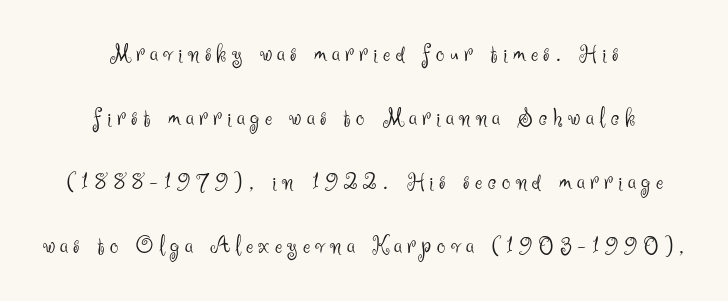
The image shows 27 px text type, upright; set centered, loose line spacing (2.37x), unusually wide letter spacing (+0.2 em), not underlined.
